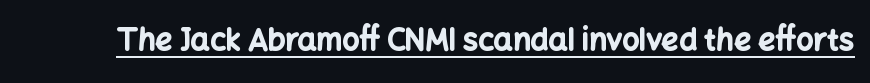
{"serif": "no", "italic": "no", "bold": "yes", "weight": "bold", "width": "normal", "stroke_contrast": "low", "x_height": "medium", "monospaced": "no", "underline": "yes", "letter_spacing": "normal", "letter_spacing_em": 0.0, "glyph_px": 30}
